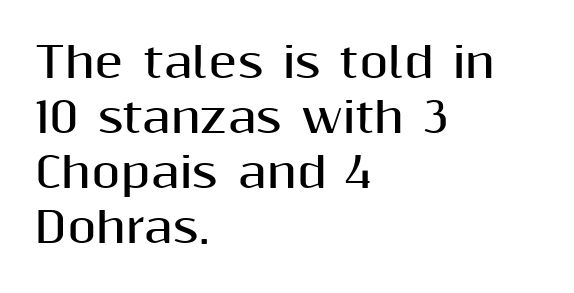
Q: Is the text bold? A: Yes.
Q: Is the text italic (slanted)? A: No, it is upright.
Q: Is the typeface a serif or a sans-serif typeface? A: Sans-serif.
Q: Is the text underlined? A: No.
Q: How is the paragraph aligned? A: Left-aligned.
Q: Is the spacing between letters normal or unusually wide? A: Normal.
Q: Is the spacing between lines tight, normal or loose? A: Normal.
Q: Width (condensed, normal, or wide)? A: Normal.
Q: Stroke contrast? A: Medium.
Q: x-height? A: Medium.
Q: Monospaced? A: No.
